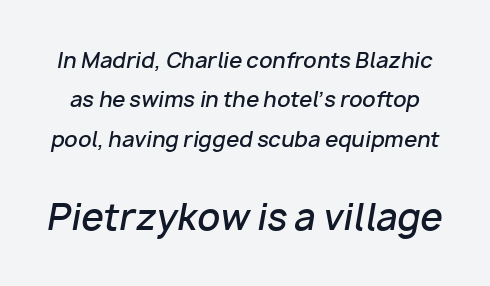
The image shows 36 px semibold type, italic (leaning right); set line spacing 1.87x, normal letter spacing, not underlined; the second (bottom) block is 1.71x larger; low stroke contrast and a medium x-height.
